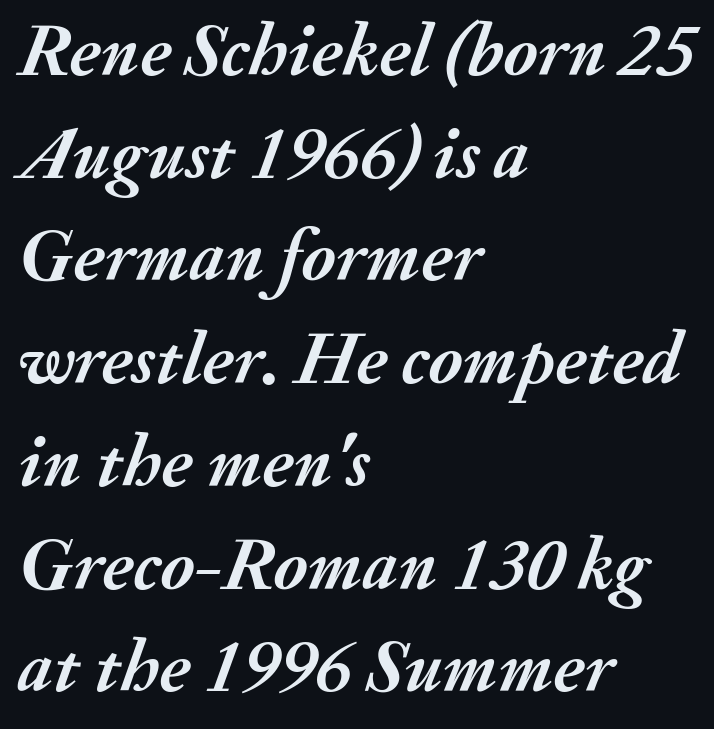
Q: Is the text bold? A: Yes.
Q: Is the text italic (slanted)? A: Yes, it leans right by about 20 degrees.
Q: Is the text underlined? A: No.
Q: How is the paragraph aligned? A: Left-aligned.
Q: Is the spacing between letters normal or unusually wide? A: Normal.
Q: Is the spacing between lines tight, normal or loose? A: Normal.
Q: Width (condensed, normal, or wide)? A: Normal.
Q: Stroke contrast? A: Medium.
Q: x-height? A: Small.
Q: Monospaced? A: No.
